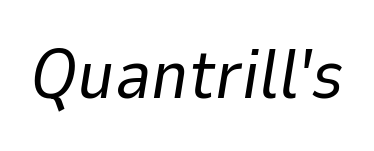
Q: Is the text bold? A: No.
Q: Is the text italic (slanted)? A: Yes, it leans right by about 9 degrees.
Q: Is the text underlined? A: No.
Q: Is the spacing between letters normal or unusually wide? A: Normal.
Q: Width (condensed, normal, or wide)? A: Normal.
Q: Stroke contrast? A: Low.
Q: x-height? A: Medium.
Q: Monospaced? A: No.
